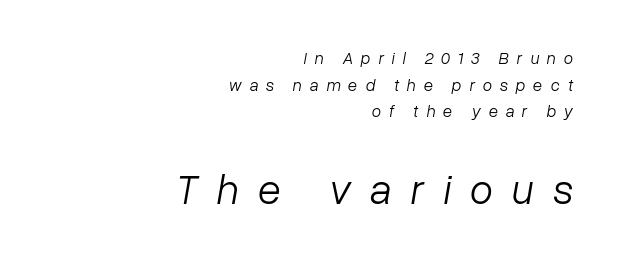
This block has exactly the height ordinary leading produces. Spacing between characters has been opened up far beyond the box default. If you drew a ruler down the right edge, every line would touch it. Looks like regular typesetting: each glyph gets only the width it needs. Size hierarchy here favors the trailing block over the leading one. You can tell it's italic because the verticals aren't actually vertical.
